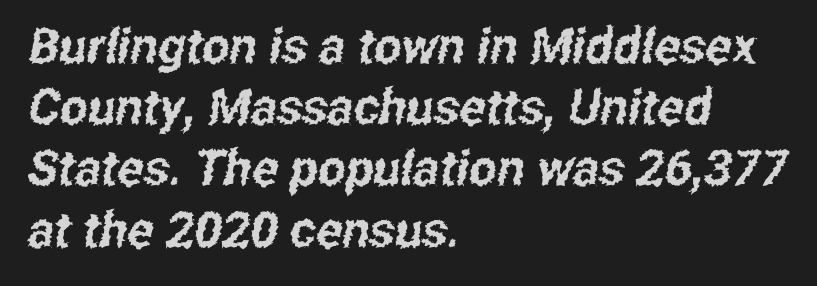
Q: Is the typeface a serif or a sans-serif typeface? A: Sans-serif.
Q: Is the text underlined? A: No.
Q: How is the paragraph aligned? A: Left-aligned.
Q: Is the spacing between letters normal or unusually wide? A: Normal.
Q: Is the spacing between lines tight, normal or loose? A: Normal.
Q: Width (condensed, normal, or wide)? A: Condensed.
Q: Stroke contrast? A: Low.
Q: x-height? A: Medium.
Q: Monospaced? A: No.
